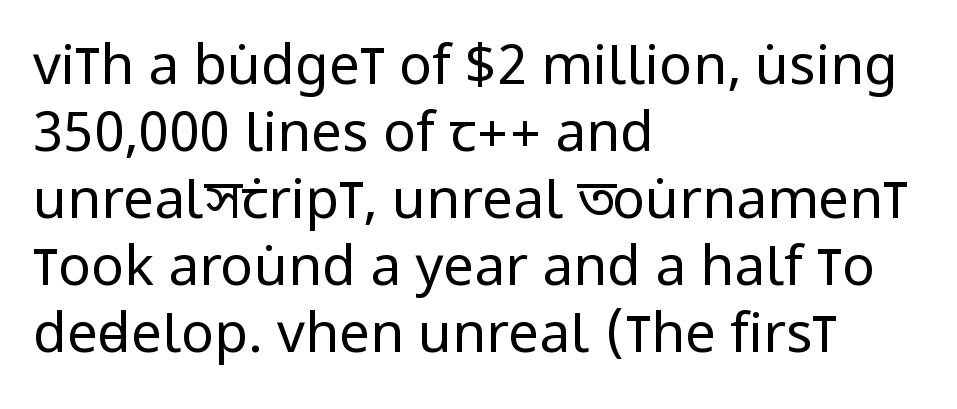
Q: Is the text bold? A: No.
Q: Is the text italic (slanted)? A: No, it is upright.
Q: Is the typeface a serif or a sans-serif typeface? A: Sans-serif.
Q: Is the text underlined? A: No.
Q: How is the paragraph aligned? A: Left-aligned.
Q: Is the spacing between letters normal or unusually wide? A: Normal.
Q: Width (condensed, normal, or wide)? A: Condensed.
Q: Stroke contrast? A: Low.
Q: x-height? A: Large.
Q: Monospaced? A: No.
